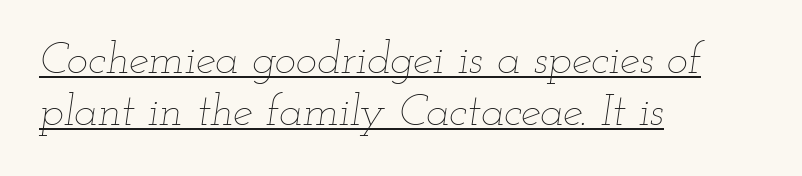
Ink coverage per letter is moderate at most. Reading down the block, your eye returns to a fixed left position each line. Caption: lettering with a line underneath. Style check: oblique. The line texture is even and compact thanks to regular tracking. Do the characters align in a grid? No, the font is proportional.
